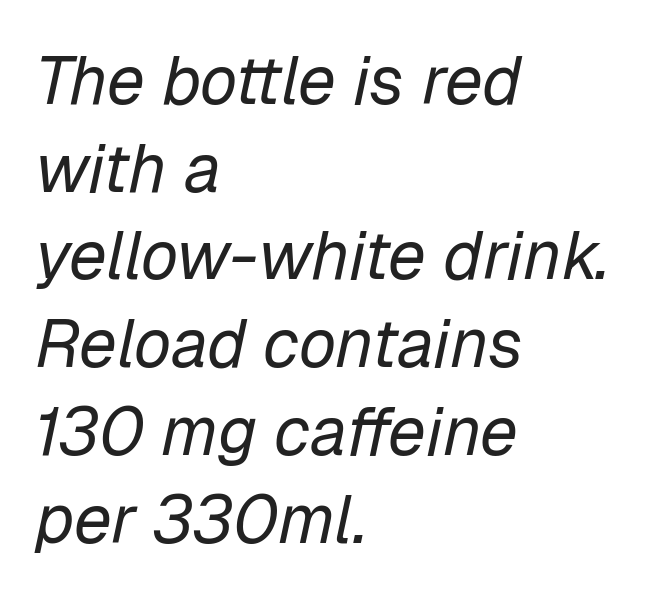
The image shows 68 px regular-weight type, italic (leaning right); set left-aligned, normal line spacing (1.29x), normal letter spacing, not underlined; low stroke contrast and a medium x-height.
